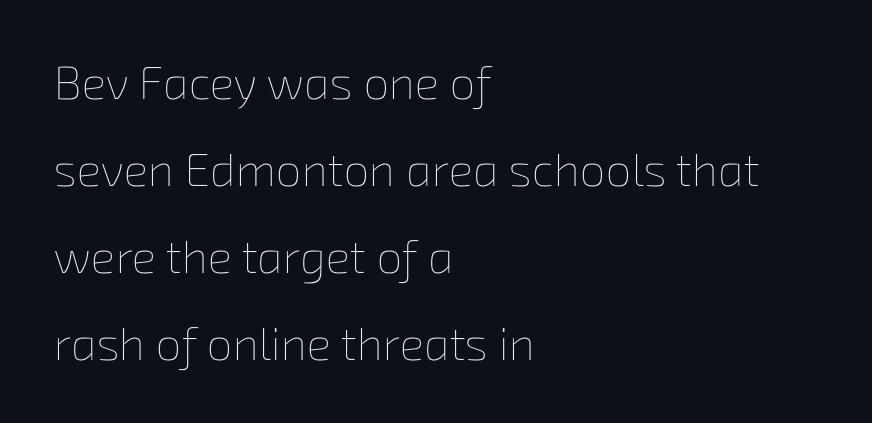
Tracking here is standard; glyphs follow each other at the usual distance. Compared with a centered layout, this one pins lines to the left instead. No heavy texture on the line: the type isn't bold. Character widths vary here, with narrow letters taking less room than wide ones.
